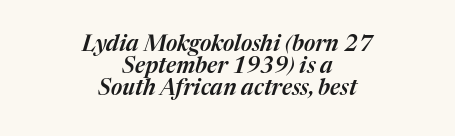
How are the letters spaced? Ordinarily, with no added tracking. This rendering features lettering with no underline. It's the slanting kind of type. Casual observation: everything's sitting right in the middle. Cramped leading.
